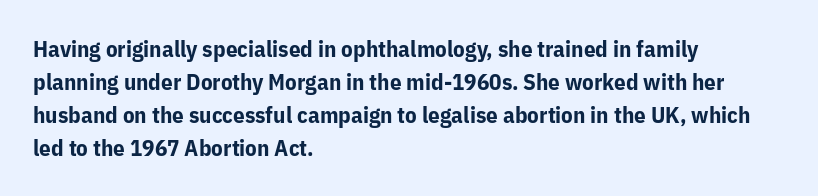
The gaps between neighbouring characters are ordinary and unremarkable. A dark, heavy texture on the line: the type is bold. Leftover space on each line is placed entirely after the last word. Reading down the column, the eye jumps a familiar distance to each next line. This is the regular roman posture of the typeface.
